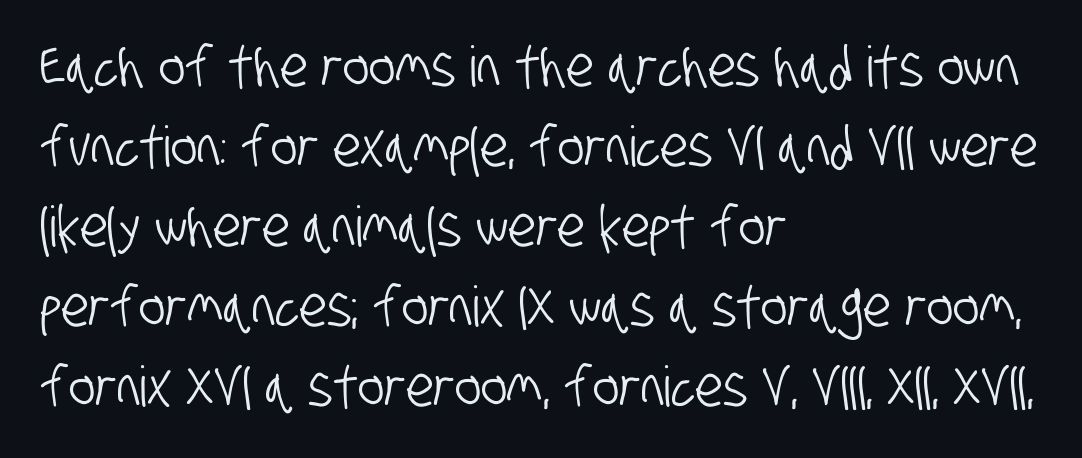
The zone under the glyphs is completely vacant. Every row of glyphs begins at an identical x-position on the left. The passage shown is typeset with a sans-serif family. Leading: standard. The letters advance in unequal steps, a hallmark of proportional type.
